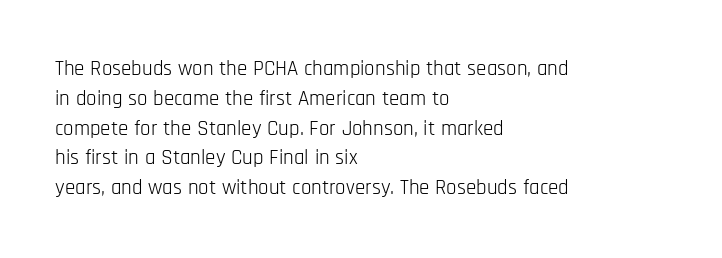
Quick note: interline space is typical. Nothing unusual about the tracking: characters are spaced as the font intends. Unmarked baselines from the first word to the last. No italicization has been applied; the sample stays upright.
